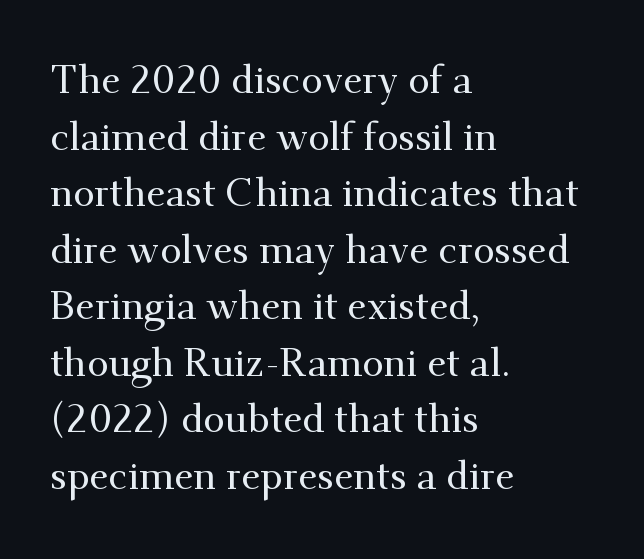
{"serif": "yes", "italic": "no", "width": "normal", "stroke_contrast": "medium", "x_height": "small", "monospaced": "no", "underline": "no", "align": "left", "line_spacing": "normal", "line_spacing_ratio": 1.45, "letter_spacing": "normal", "letter_spacing_em": 0.0, "glyph_px": 39}
